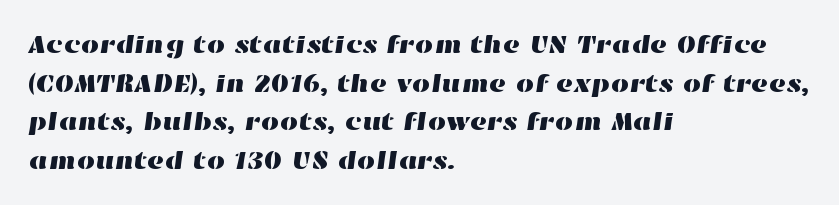
The gap between lines stays unmarked. A typesetter would call this zero additional tracking. A student would call this left alignment; a typographer would say flush left, rag right. A typesetter would call this leading conventional body-copy spacing.
